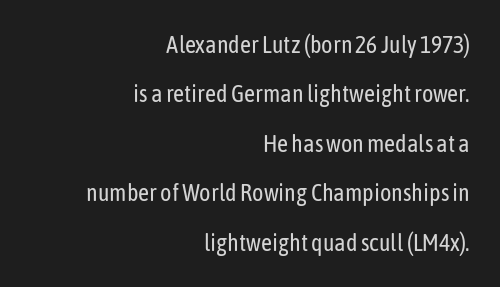
The image shows 24 px text type, upright; set right-aligned, loose line spacing (2.06x), normal letter spacing, not underlined.
